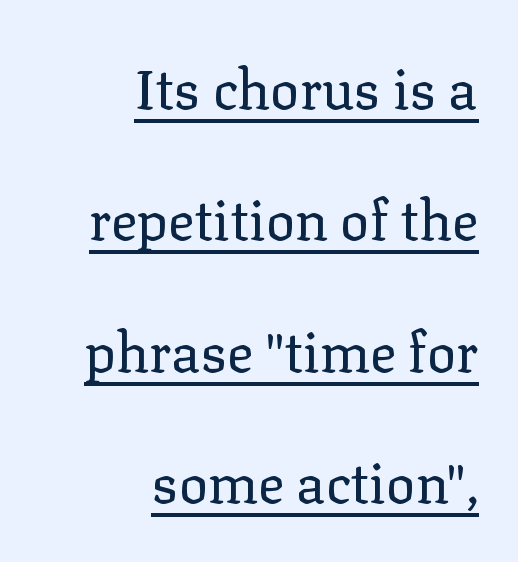
Q: Is the text bold? A: No.
Q: Is the text italic (slanted)? A: No, it is upright.
Q: Is the typeface a serif or a sans-serif typeface? A: Serif.
Q: Is the text underlined? A: Yes.
Q: How is the paragraph aligned? A: Right-aligned.
Q: Is the spacing between letters normal or unusually wide? A: Normal.
Q: Is the spacing between lines tight, normal or loose? A: Loose.
Q: Width (condensed, normal, or wide)? A: Normal.
Q: Stroke contrast? A: Low.
Q: x-height? A: Medium.
Q: Monospaced? A: No.
